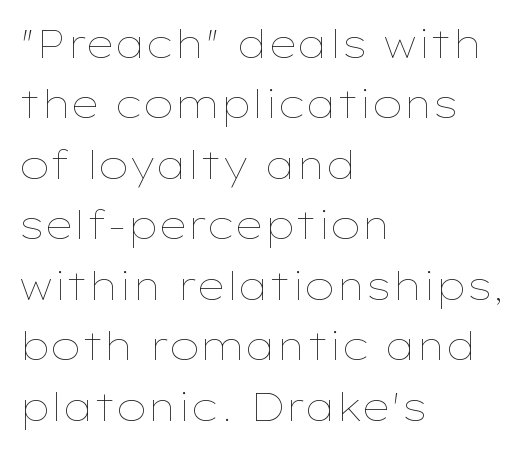
Think standard paragraph weight, or any step lighter than that. Which margin do the lines hug? The left one — the right edge is uneven. Honestly, there is no underline to notice here at all. Note the varied advance widths — an 'i' is clearly narrower than an 'm'.
